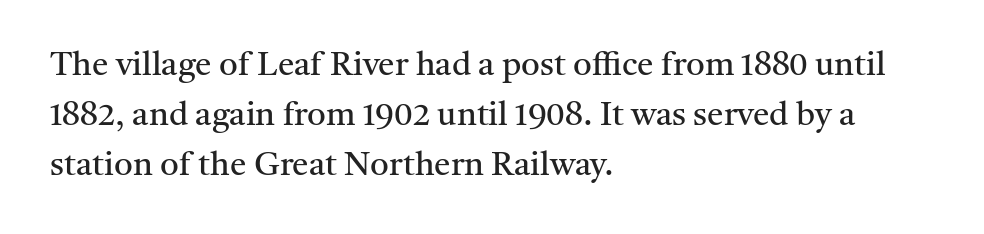
{"serif": "yes", "italic": "no", "bold": "no", "weight": "regular", "width": "normal", "stroke_contrast": "medium", "x_height": "medium", "monospaced": "no", "underline": "no", "align": "left", "line_spacing": "normal", "line_spacing_ratio": 1.51, "letter_spacing": "normal", "letter_spacing_em": 0.0, "glyph_px": 33}
